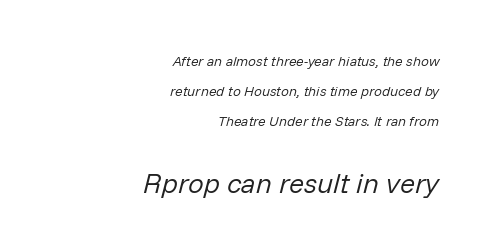
{"italic": "yes", "lean": "right", "slant_degrees": 14, "bold": "no", "weight": "regular", "width": "normal", "stroke_contrast": "low", "x_height": "medium", "monospaced": "no", "underline": "no", "align": "right", "line_spacing": "loose", "line_spacing_ratio": 2.15, "letter_spacing": "normal", "letter_spacing_em": 0.0, "larger_block": "second", "size_ratio": 2.0, "glyph_px": 28}
